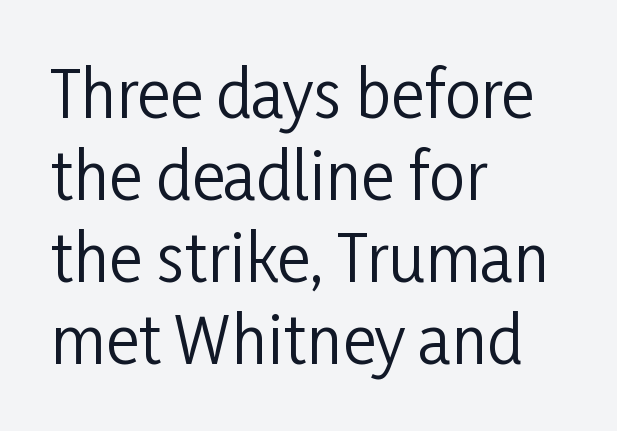
The letterforms sit at book weight or below. A classic flush-left, rag-right setting is used for this passage. Honestly, the letter spacing is just normal — you wouldn't notice it. No italicization has been applied; the sample stays upright. A typesetter would call this proportional, since set widths differ per character. Descender tails drop into unmarked territory.
